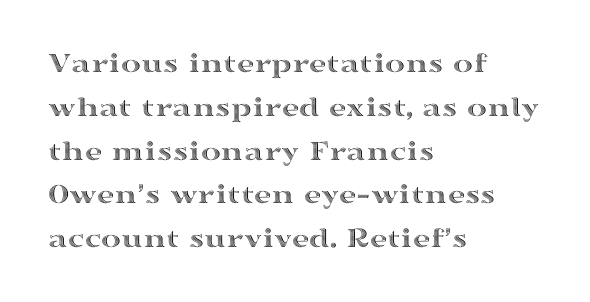
The image shows 30 px wide type, upright; set left-aligned, normal line spacing (1.46x), normal letter spacing, not underlined; a medium x-height.
